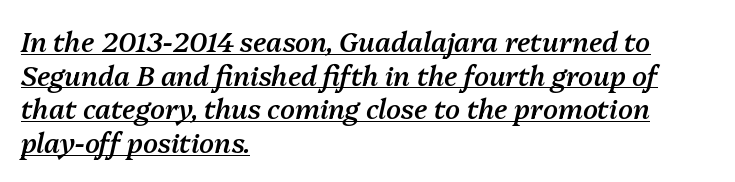
{"italic": "yes", "lean": "right", "slant_degrees": 13, "bold": "semi", "underline": "yes", "align": "left", "line_spacing": "normal", "line_spacing_ratio": 1.25, "letter_spacing": "normal", "letter_spacing_em": 0.0, "glyph_px": 27}
